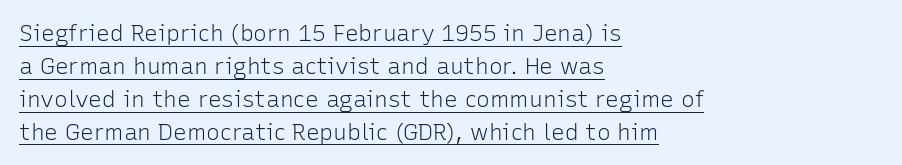
Every character sits straight up, as roman type does. Notice how descenders clear the ascenders below comfortably — that's standard leading. Inter-character spacing is left at the font's built-in metrics. Stems and bowls with no extra thickness — not bold.
